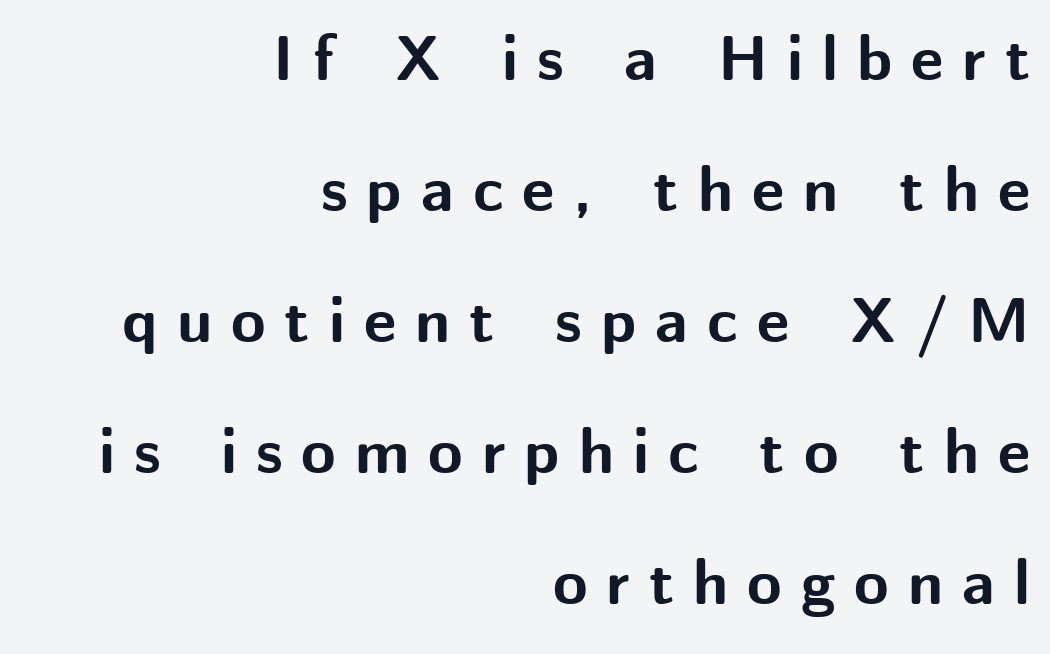
The image shows 63 px bold sans-serif type, upright; set right-aligned, loose line spacing (2.08x), unusually wide letter spacing (+0.3 em), not underlined; medium stroke contrast and a medium x-height.
